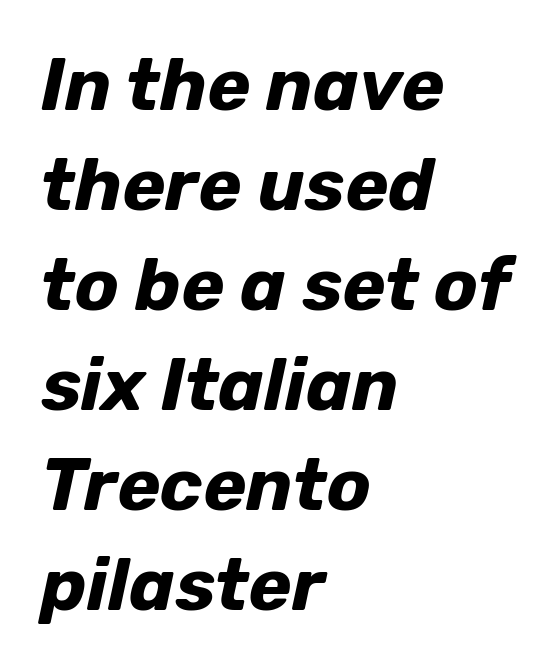
{"italic": "yes", "lean": "right", "slant_degrees": 12, "bold": "yes", "weight": "bold", "width": "normal", "stroke_contrast": "low", "x_height": "medium", "monospaced": "no", "underline": "no", "align": "left", "line_spacing": "normal", "line_spacing_ratio": 1.37, "letter_spacing": "normal", "letter_spacing_em": 0.0, "glyph_px": 73}
